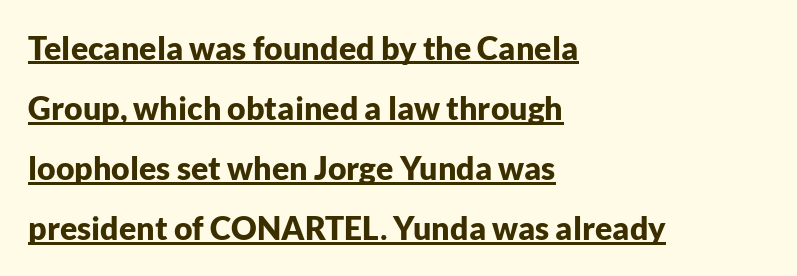
{"serif": "no", "italic": "no", "bold": "yes", "weight": "bold", "width": "normal", "stroke_contrast": "low", "x_height": "medium", "monospaced": "no", "underline": "yes", "align": "left", "line_spacing_ratio": 1.88, "letter_spacing": "normal", "letter_spacing_em": 0.0, "glyph_px": 32}
